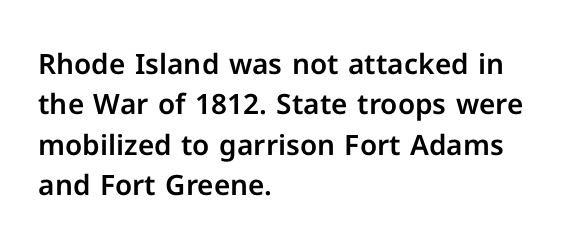
Characters remain perfectly vertical along every line. Varying glyph widths throughout — classic text-font behaviour. The face used here is a sans, in the tradition of grotesques and geometrics. Which margin do the lines hug? The left one — the right edge is uneven. Whoever set this chose a conventional vertical rhythm.
